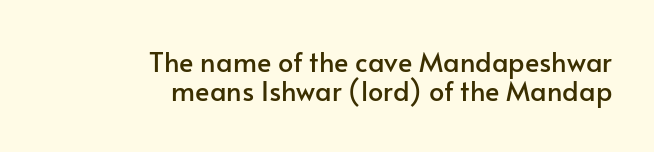
The line texture is even and compact thanks to regular tracking. The typography opts for an upright posture over an oblique one. The ragged edge is on the left, which tells us the setting is flush right. Leading: reduced. Glance below the letters and you will spot only blank space.
